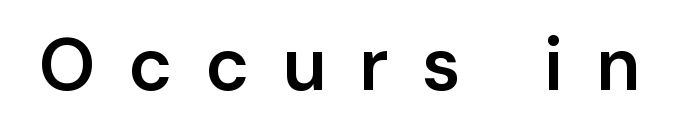
{"serif": "no", "italic": "no", "bold": "semi", "weight": "semibold", "width": "normal", "stroke_contrast": "low", "x_height": "medium", "monospaced": "no", "underline": "no", "letter_spacing": "wide", "letter_spacing_em": 0.44, "glyph_px": 74}
